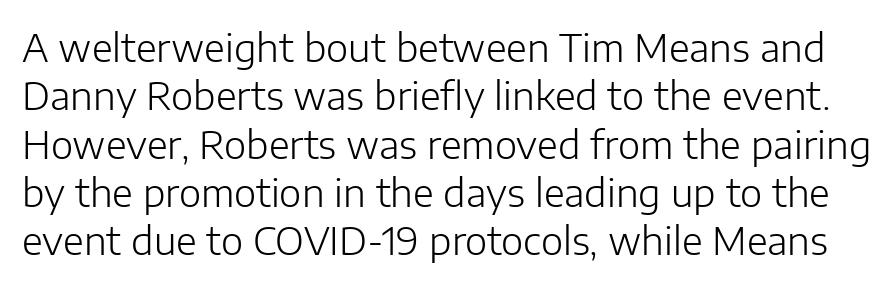
The designer left line spacing at the default. Quick note: underline off. No extra tracking has been applied to these lines. Looks like regular typesetting: each glyph gets only the width it needs.
